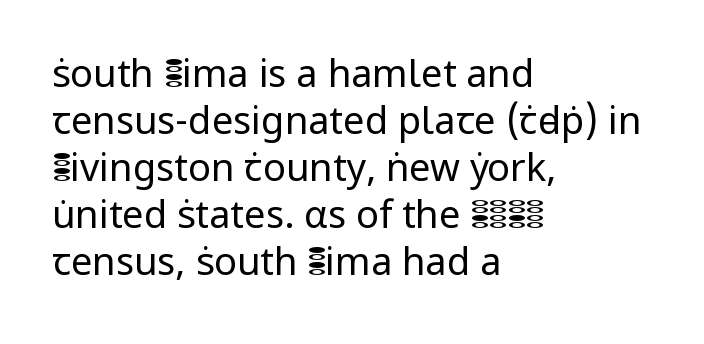
Q: Is the text bold? A: No.
Q: Is the text italic (slanted)? A: No, it is upright.
Q: Is the typeface a serif or a sans-serif typeface? A: Sans-serif.
Q: Is the text underlined? A: No.
Q: How is the paragraph aligned? A: Left-aligned.
Q: Is the spacing between letters normal or unusually wide? A: Normal.
Q: Width (condensed, normal, or wide)? A: Normal.
Q: Stroke contrast? A: Low.
Q: x-height? A: Medium.
Q: Monospaced? A: No.
